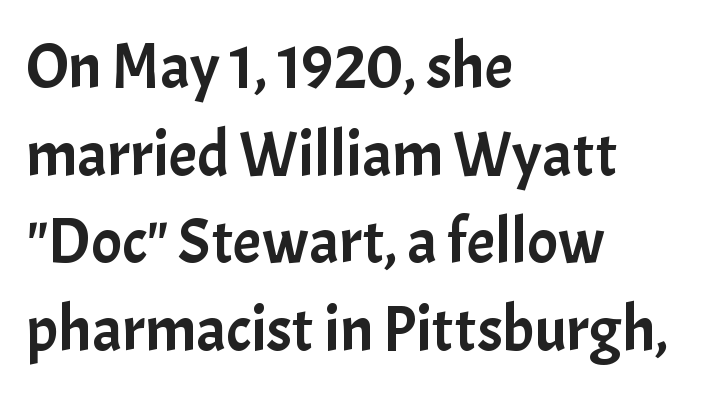
Q: Is the text italic (slanted)? A: No, it is upright.
Q: Is the typeface a serif or a sans-serif typeface? A: Sans-serif.
Q: Is the text underlined? A: No.
Q: How is the paragraph aligned? A: Left-aligned.
Q: Is the spacing between letters normal or unusually wide? A: Normal.
Q: Is the spacing between lines tight, normal or loose? A: Normal.
Q: Width (condensed, normal, or wide)? A: Normal.
Q: Stroke contrast? A: Low.
Q: x-height? A: Medium.
Q: Monospaced? A: No.
